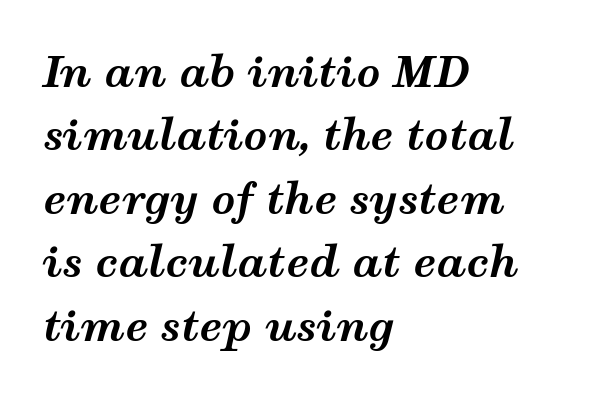
{"italic": "yes", "lean": "right", "slant_degrees": 12, "bold": "yes", "weight": "bold", "width": "wide", "stroke_contrast": "medium", "x_height": "medium", "monospaced": "no", "underline": "no", "align": "left", "line_spacing": "normal", "line_spacing_ratio": 1.51, "letter_spacing": "normal", "letter_spacing_em": 0.0, "glyph_px": 42}
